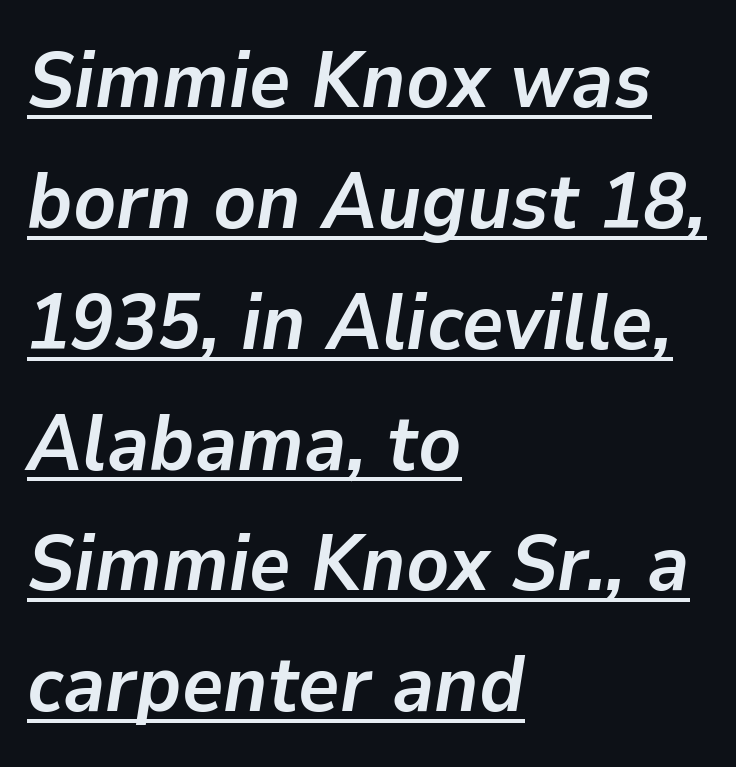
The image shows 79 px semibold type, italic (leaning right); set left-aligned, normal line spacing (1.53x), normal letter spacing, underlined; low stroke contrast and a medium x-height.
